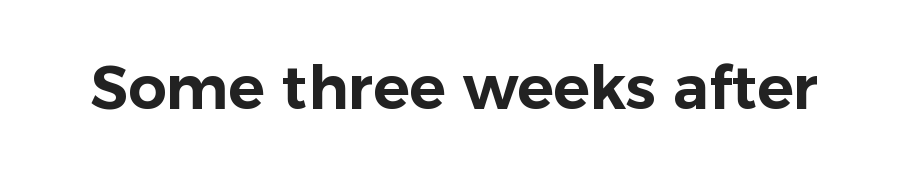
The tracking reads as untouched default to a designer's eye. What kind of face is this? One without serifs — a sans. In terms of posture, this sample is upright. Rule under the text: the space is simply empty. You could not count columns in this text — the font is proportionally spaced.
